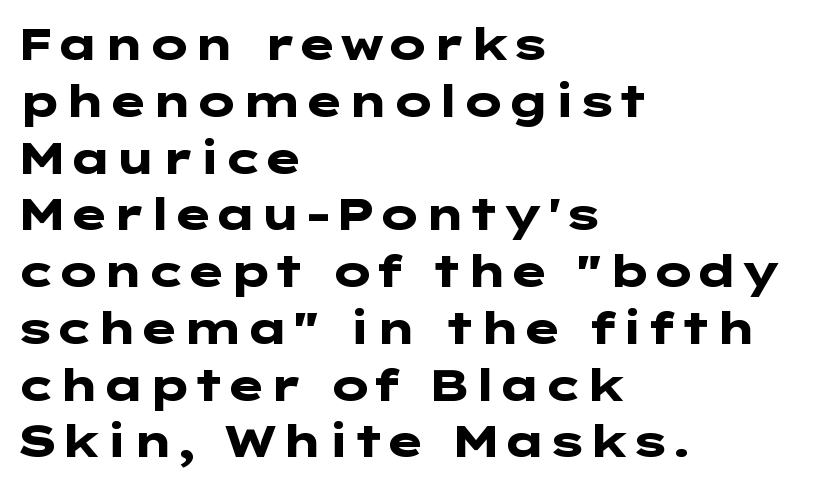
The image shows 44 px heavy, wide sans-serif type, upright; set left-aligned, normal line spacing (1.29x), normal letter spacing, not underlined; low stroke contrast and a medium x-height.
